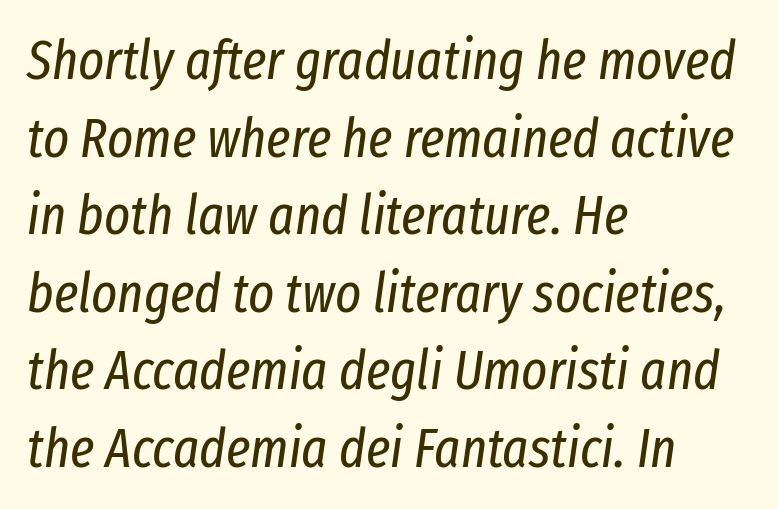
The image shows 55 px regular-weight, condensed type, italic (leaning right); set left-aligned, normal line spacing (1.41x), normal letter spacing, not underlined; low stroke contrast and a medium x-height.
